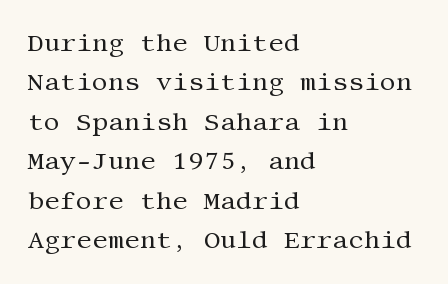
Q: Is the text bold? A: No.
Q: Is the text italic (slanted)? A: No, it is upright.
Q: Is the text underlined? A: No.
Q: How is the paragraph aligned? A: Left-aligned.
Q: Is the spacing between letters normal or unusually wide? A: Normal.
Q: Is the spacing between lines tight, normal or loose? A: Normal.
